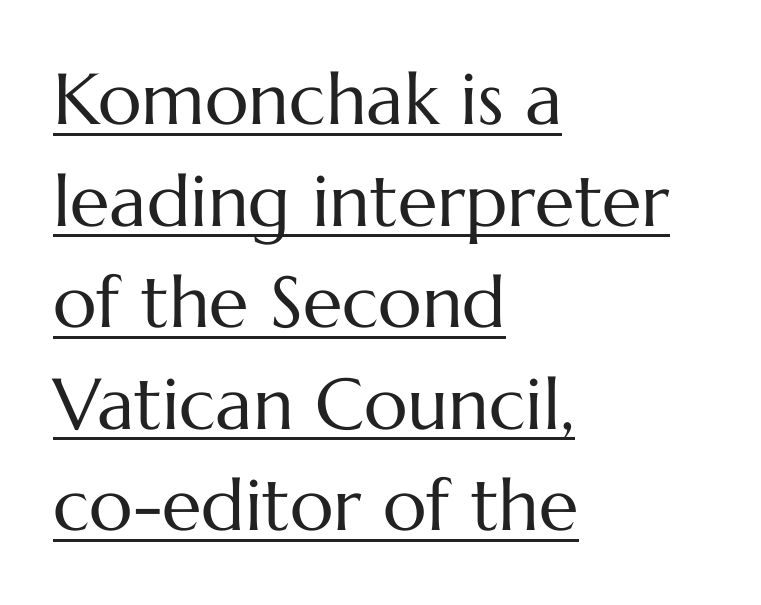
Standard letterfit; no display-style spreading of the glyphs. Here the designer chose a conventional face with non-uniform glyph widths. Stems and bowls with no extra thickness — not bold. Is there an underline? Yes — a line sits under the letters. Characters remain perfectly vertical along every line.
